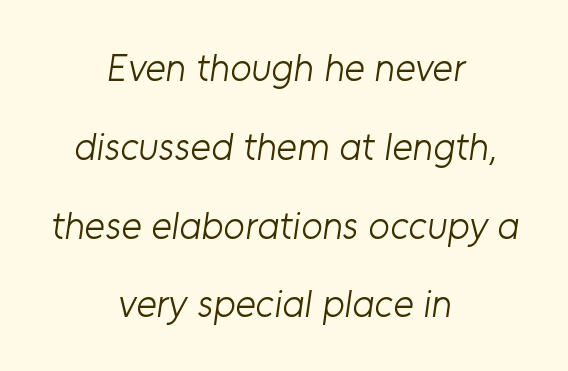
{"serif": "no", "bold": "no", "weight": "light", "width": "normal", "stroke_contrast": "low", "x_height": "medium", "monospaced": "no", "underline": "no", "align": "center", "line_spacing": "loose", "line_spacing_ratio": 2.02, "letter_spacing": "normal", "letter_spacing_em": 0.0, "glyph_px": 39}
